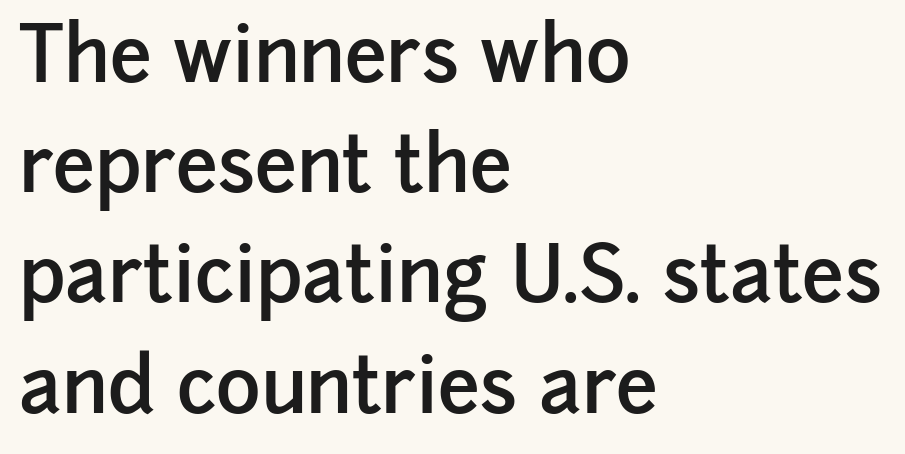
{"serif": "no", "italic": "no", "bold": "semi", "weight": "semibold", "width": "normal", "stroke_contrast": "low", "x_height": "medium", "monospaced": "no", "underline": "no", "align": "left", "line_spacing": "normal", "line_spacing_ratio": 1.45, "letter_spacing": "normal", "letter_spacing_em": 0.0, "glyph_px": 76}
